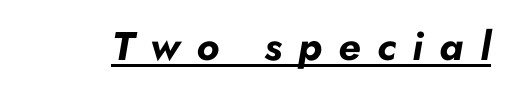
The image shows 40 px bold type, italic (leaning right); set unusually wide letter spacing (+0.41 em), underlined; low stroke contrast and a small x-height.
